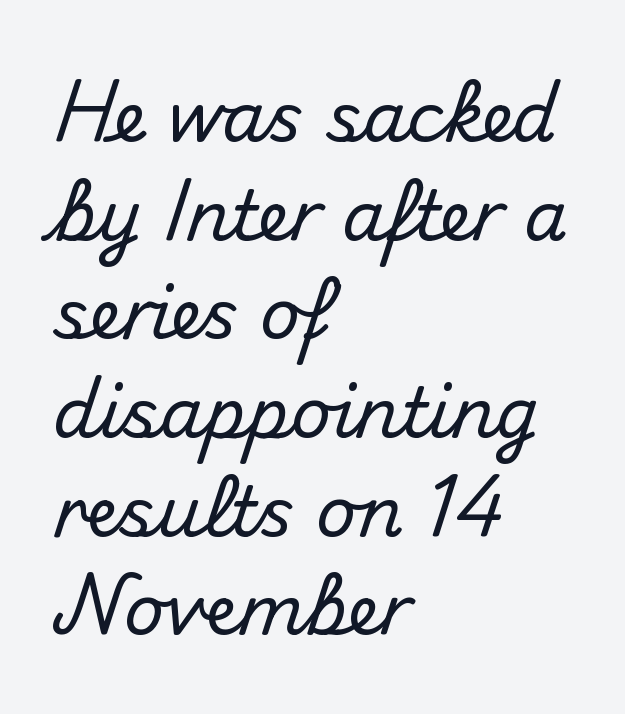
The image shows 69 px sans-serif type; set left-aligned, normal line spacing (1.43x), normal letter spacing, not underlined; medium stroke contrast and a small x-height.
